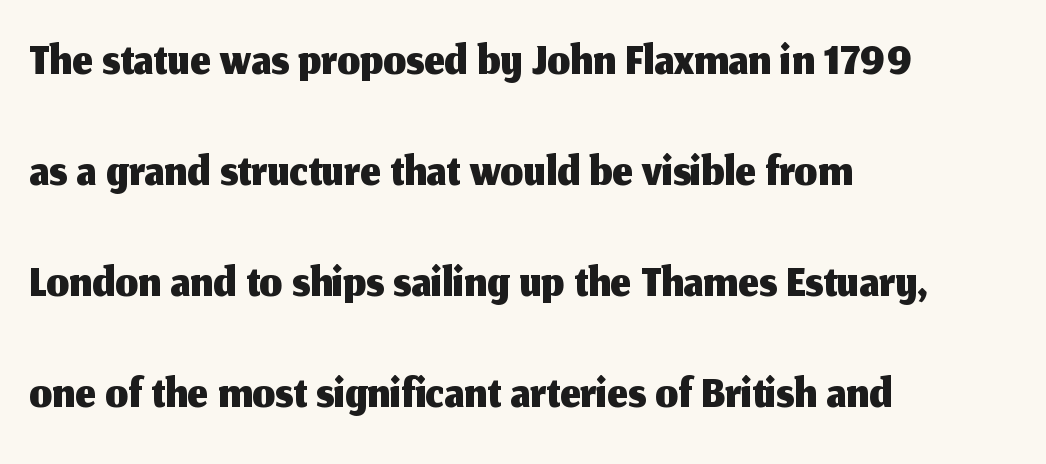
The letters sit at their default tracking, neither squeezed nor spread. Honestly, there is no underline to notice here at all. Nope, no serifs anywhere on these letters. Summary of vertical rhythm: regular, with standard interline spacing. Rendered with straight, roman letterforms.
